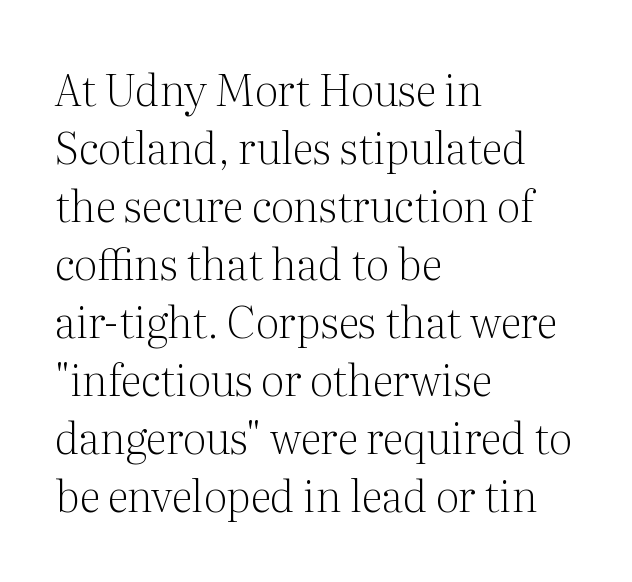
A typesetter would call this proportional, since set widths differ per character. Stroke terminals: seriffed. Teacher's note: observe the even left margin — that is flush-left alignment. Clear beneath every line of the passage. In terms of posture, this sample is upright. What's the leading like? Ordinary, nothing unusual.
